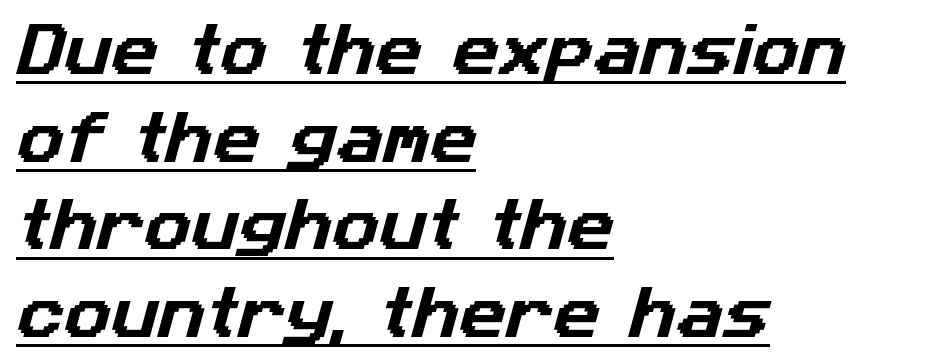
Q: Is the typeface a serif or a sans-serif typeface? A: Sans-serif.
Q: Is the text underlined? A: Yes.
Q: How is the paragraph aligned? A: Left-aligned.
Q: Is the spacing between letters normal or unusually wide? A: Normal.
Q: Is the spacing between lines tight, normal or loose? A: Normal.
Q: Width (condensed, normal, or wide)? A: Normal.
Q: Stroke contrast? A: Low.
Q: x-height? A: Medium.
Q: Monospaced? A: No.
